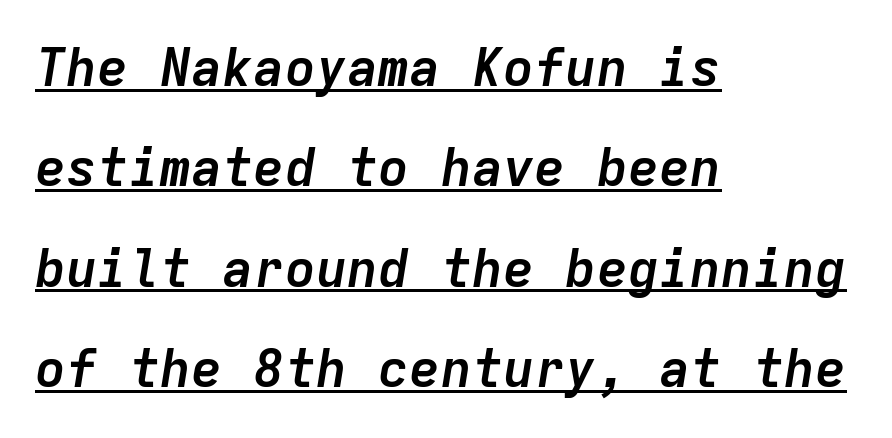
The image shows 52 px semibold type, italic (leaning right), monospaced; set left-aligned, loose line spacing (1.93x), normal letter spacing, underlined; low stroke contrast and a medium x-height.
